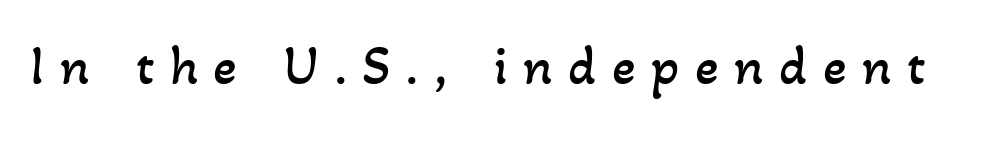
The image shows 55 px regular-weight type; set unusually wide letter spacing (+0.28 em), not underlined; low stroke contrast and a small x-height.
